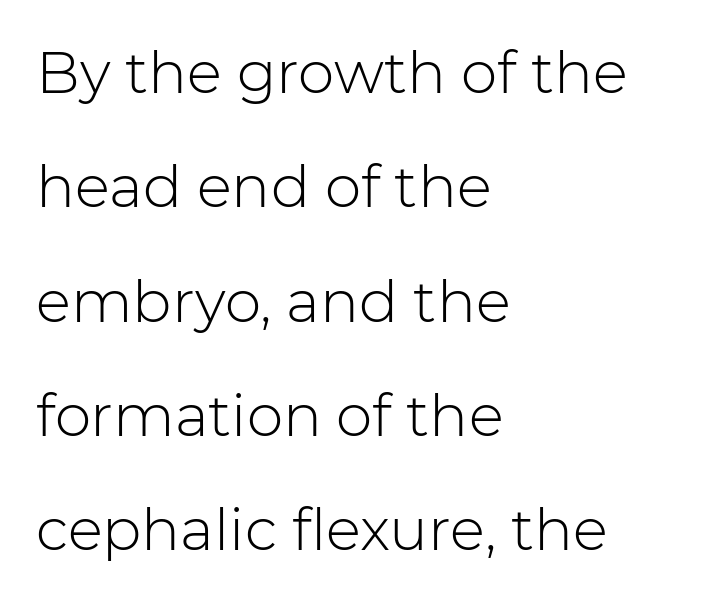
The image shows 58 px light sans-serif type, upright; set left-aligned, loose line spacing (1.97x), normal letter spacing, not underlined; low stroke contrast and a medium x-height.
